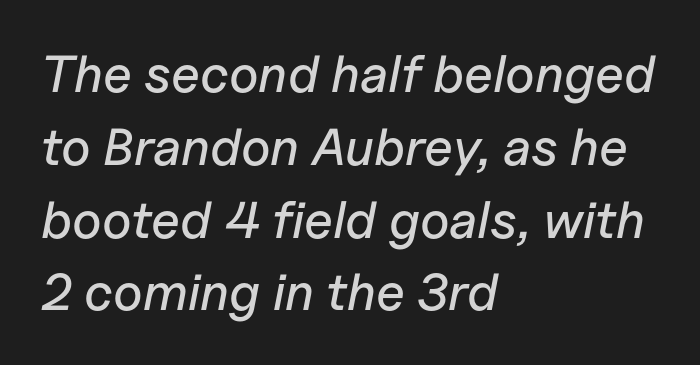
Each letter keeps its own natural width here, so spacing adapts to shape. The whole block is typeset with a tilt. Vertical spacing — default. Has an underline been added? It has not.
